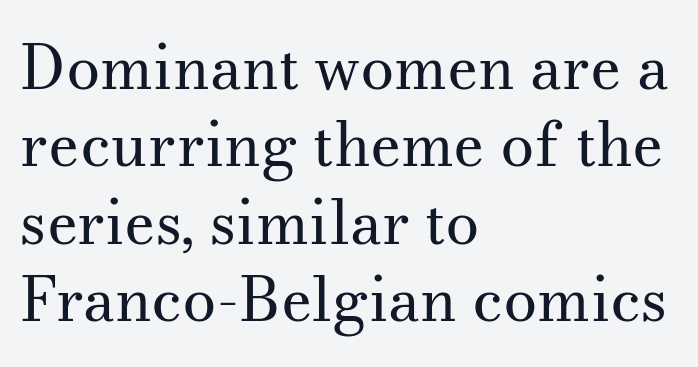
Q: Is the text bold? A: No.
Q: Is the text italic (slanted)? A: No, it is upright.
Q: Is the typeface a serif or a sans-serif typeface? A: Serif.
Q: Is the text underlined? A: No.
Q: How is the paragraph aligned? A: Left-aligned.
Q: Is the spacing between letters normal or unusually wide? A: Normal.
Q: Is the spacing between lines tight, normal or loose? A: Normal.
Q: Width (condensed, normal, or wide)? A: Normal.
Q: Stroke contrast? A: Medium.
Q: x-height? A: Small.
Q: Monospaced? A: No.
